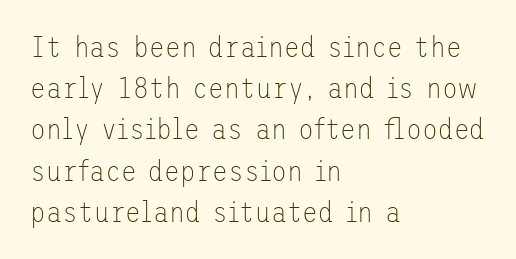
{"serif": "no", "italic": "no", "bold": "no", "weight": "thin", "width": "normal", "stroke_contrast": "low", "x_height": "medium", "underline": "no", "align": "left", "line_spacing": "normal", "line_spacing_ratio": 1.42, "letter_spacing": "normal", "letter_spacing_em": 0.0, "glyph_px": 29}
